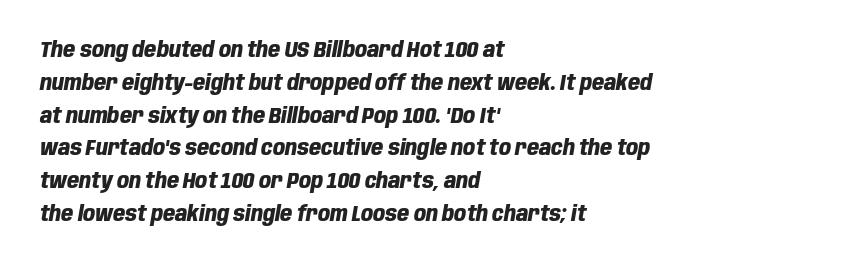
Q: Is the text bold? A: Yes.
Q: Is the text italic (slanted)? A: Yes, it leans right by about 10 degrees.
Q: Is the text underlined? A: No.
Q: How is the paragraph aligned? A: Left-aligned.
Q: Is the spacing between letters normal or unusually wide? A: Normal.
Q: Is the spacing between lines tight, normal or loose? A: Normal.
